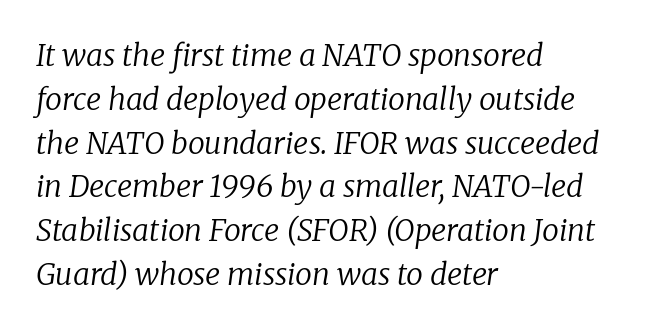
{"serif": "yes", "italic": "yes", "lean": "right", "slant_degrees": 8, "bold": "no", "weight": "regular", "width": "normal", "stroke_contrast": "low", "x_height": "medium", "monospaced": "no", "underline": "no", "align": "left", "line_spacing": "normal", "line_spacing_ratio": 1.46, "letter_spacing": "normal", "letter_spacing_em": 0.0, "glyph_px": 30}
